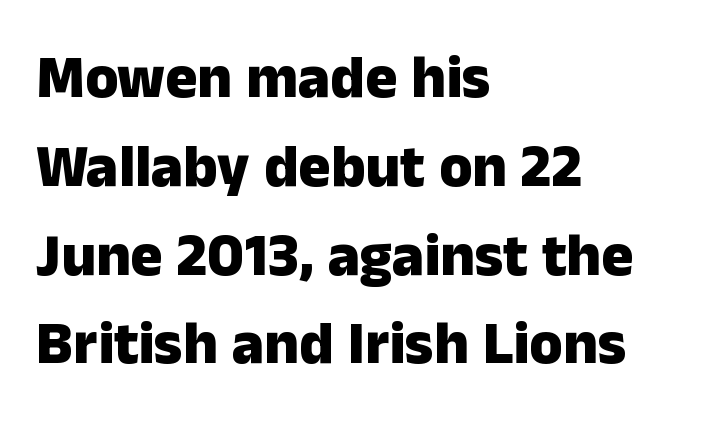
Q: Is the text bold? A: Yes.
Q: Is the text italic (slanted)? A: No, it is upright.
Q: Is the typeface a serif or a sans-serif typeface? A: Sans-serif.
Q: Is the text underlined? A: No.
Q: How is the paragraph aligned? A: Left-aligned.
Q: Is the spacing between letters normal or unusually wide? A: Normal.
Q: Is the spacing between lines tight, normal or loose? A: Normal.
Q: Width (condensed, normal, or wide)? A: Normal.
Q: Stroke contrast? A: Low.
Q: x-height? A: Medium.
Q: Monospaced? A: No.
